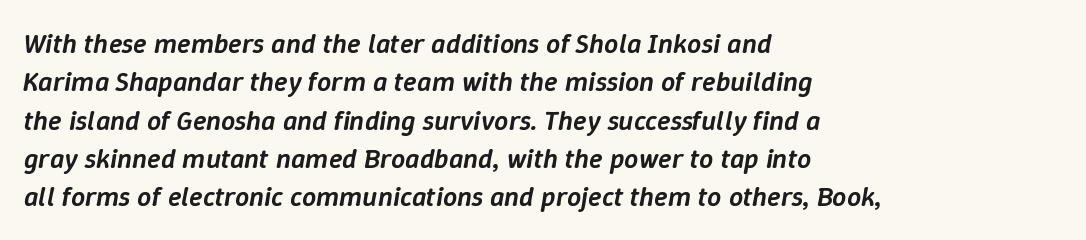
The image shows 28 px semibold type, italic (leaning right); set left-aligned, normal line spacing (1.37x), normal letter spacing, not underlined; low stroke contrast and a medium x-height.
